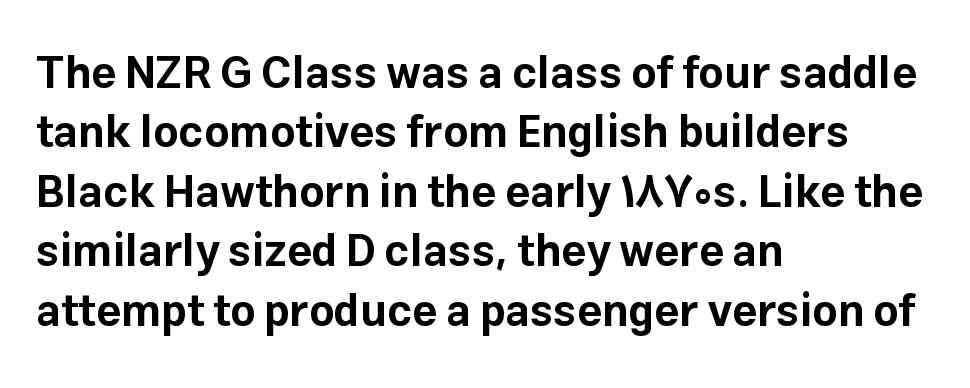
The image shows 44 px bold sans-serif type, upright; set left-aligned, normal line spacing (1.35x), normal letter spacing, not underlined; low stroke contrast and a medium x-height.
